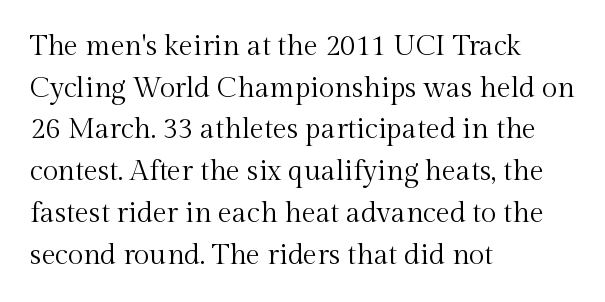
This rendering uses left alignment, leaving the right contour irregular. Each letter keeps its own natural width here, so spacing adapts to shape. Clear beneath every line of the passage. Does the type have serifs? Yes, each stem ends in a small foot. The block of text has a typical density, with ordinary space between rows.
